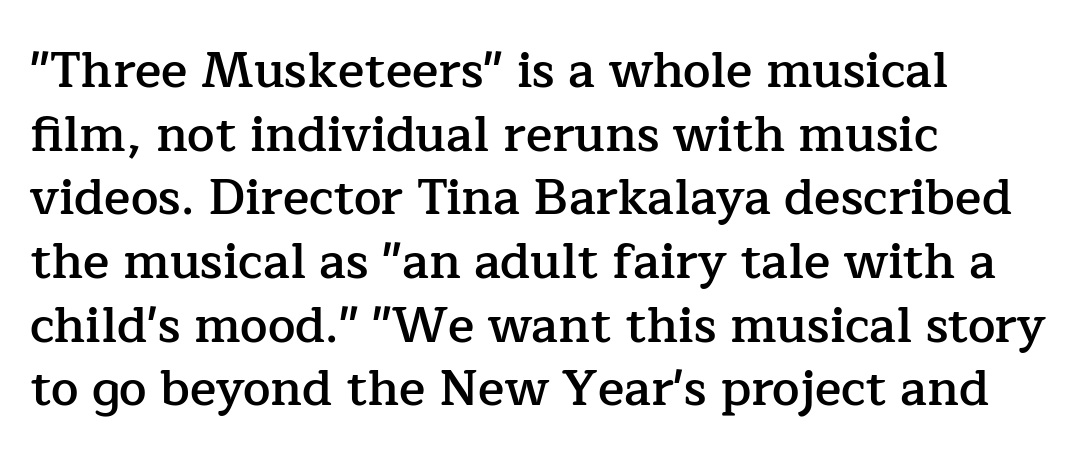
The image shows 49 px semibold serif type, upright; set left-aligned, normal line spacing (1.3x), normal letter spacing, not underlined; low stroke contrast and a medium x-height.
